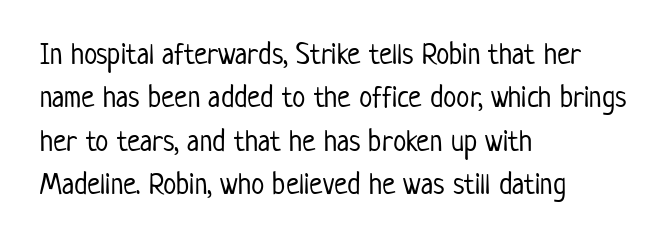
Q: Is the text bold? A: No.
Q: Is the text italic (slanted)? A: No, it is upright.
Q: Is the typeface a serif or a sans-serif typeface? A: Sans-serif.
Q: Is the text underlined? A: No.
Q: How is the paragraph aligned? A: Left-aligned.
Q: Is the spacing between letters normal or unusually wide? A: Normal.
Q: Is the spacing between lines tight, normal or loose? A: Normal.
Q: Width (condensed, normal, or wide)? A: Condensed.
Q: Stroke contrast? A: Low.
Q: x-height? A: Medium.
Q: Monospaced? A: No.
